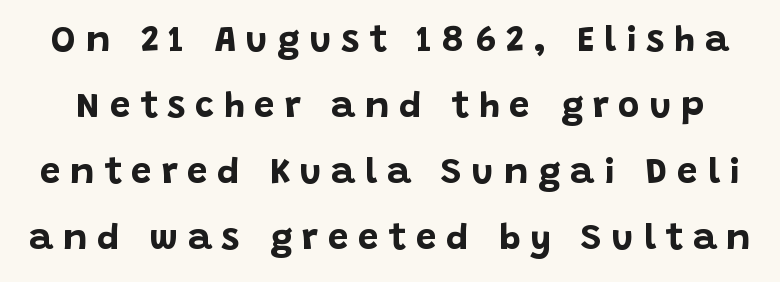
A dark, heavy texture on the line: the type is bold. Rendered with straight, roman letterforms. Beneath every word, the page is bare. The typeface chosen for these lines omits serifs. The letters advance in unequal steps, a hallmark of proportional type. Words appear elongated and porous because spacing is wide.
